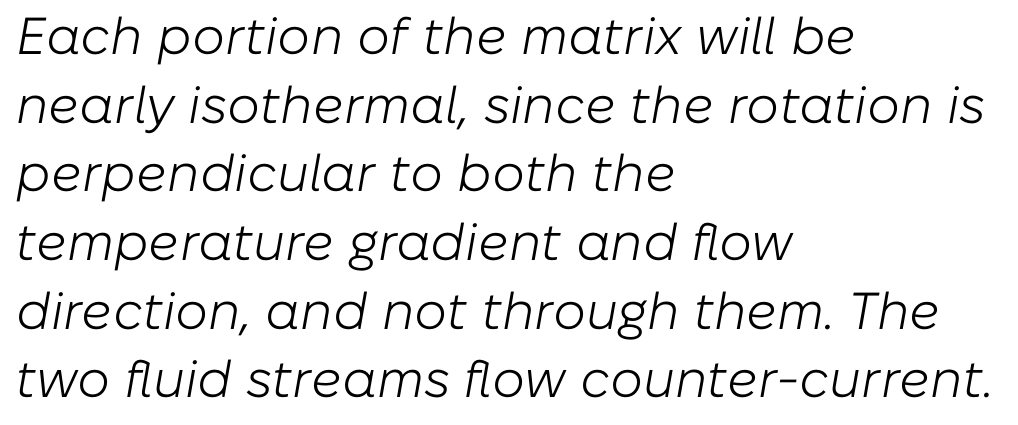
Type without underlining. The passage shown is not bold in any degree. The face used here is proportionally spaced, like ordinary book or web type. Casual observation: everything's shoved over to the left. Compared with ordinary roman type, these characters are visibly tilted. There is no visible air inserted between adjacent glyphs.
